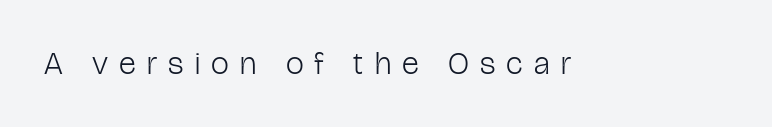
The image shows 32 px light, condensed sans-serif type, upright; set unusually wide letter spacing (+0.35 em), not underlined; low stroke contrast and a medium x-height.
